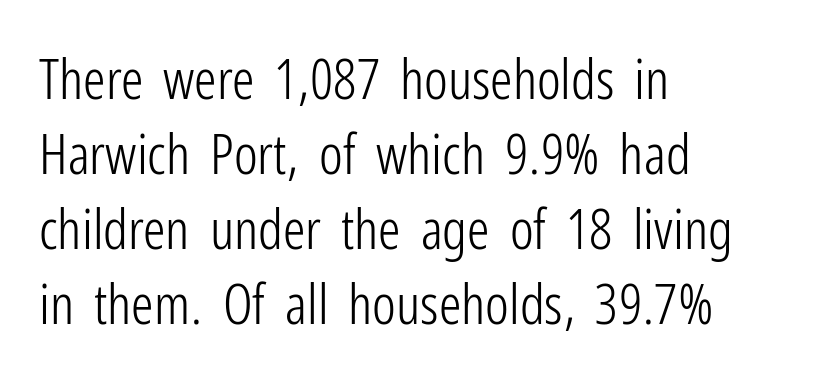
Notice how the passage keeps a crisp vertical edge on the left only. I'd call this a sans setting — the letters go barefoot. No letter is thick-stroked: the sample isn't bold. The words here are not underlined.
